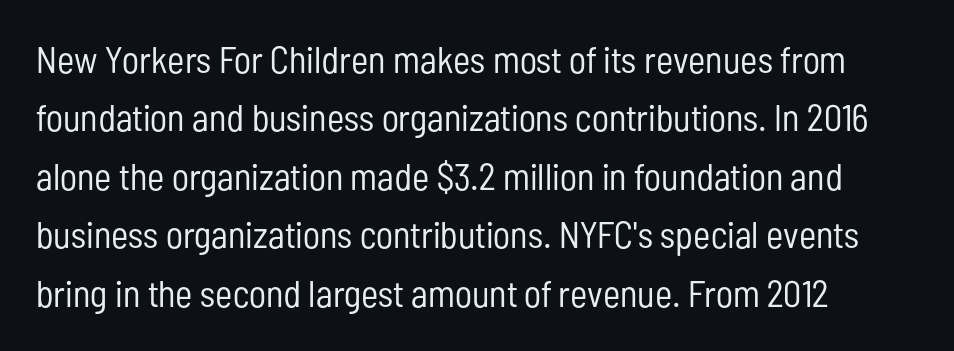
Each word holds together tightly as a unit, with standard inter-letter gaps. Bare-footed words on every line. Posture: vertical. Varying glyph widths throughout — classic text-font behaviour. Regarding serifs, this sample does without them. All the whitespace from short lines collects on the right.
